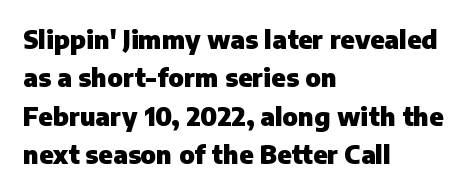
{"italic": "no", "bold": "yes", "underline": "no", "align": "left", "line_spacing": "normal", "line_spacing_ratio": 1.54, "letter_spacing": "normal", "letter_spacing_em": 0.0, "glyph_px": 25}
